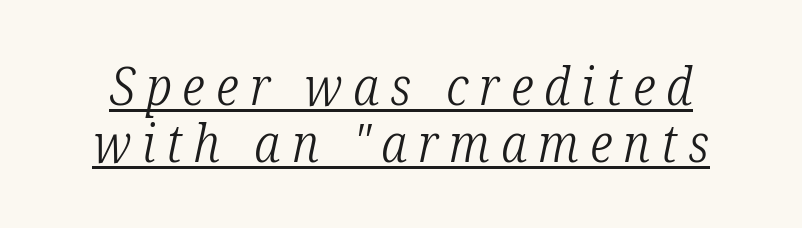
{"serif": "yes", "italic": "yes", "lean": "right", "slant_degrees": 12, "bold": "no", "weight": "light", "width": "condensed", "stroke_contrast": "low", "x_height": "medium", "monospaced": "no", "underline": "yes", "line_spacing": "tight", "line_spacing_ratio": 1.1, "letter_spacing": "wide", "letter_spacing_em": 0.21, "glyph_px": 52}
